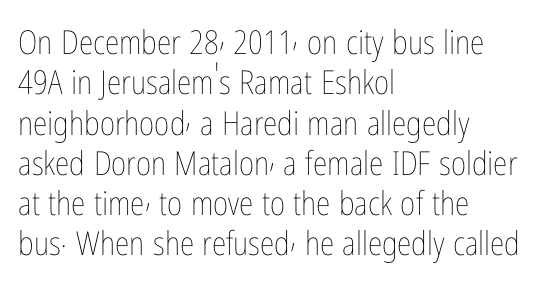
{"italic": "no", "bold": "no", "weight": "thin", "width": "condensed", "stroke_contrast": "low", "x_height": "medium", "monospaced": "no", "underline": "no", "align": "left", "line_spacing_ratio": 1.22, "letter_spacing": "normal", "letter_spacing_em": 0.0, "glyph_px": 33}
